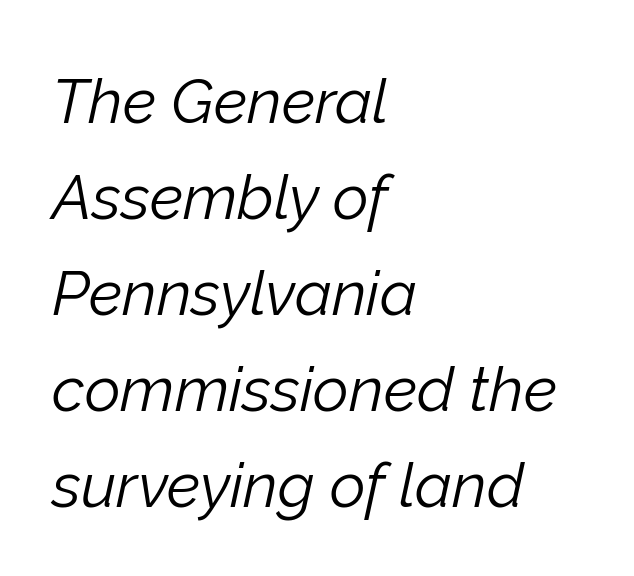
The image shows 62 px light type, italic (leaning right); set left-aligned, normal line spacing (1.55x), normal letter spacing, not underlined; low stroke contrast and a medium x-height.
